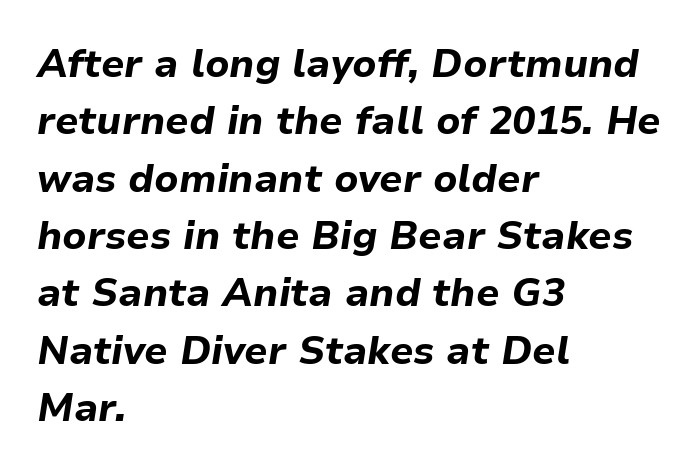
Q: Is the text bold? A: Yes.
Q: Is the text italic (slanted)? A: Yes, it leans right by about 9 degrees.
Q: Is the text underlined? A: No.
Q: How is the paragraph aligned? A: Left-aligned.
Q: Is the spacing between letters normal or unusually wide? A: Normal.
Q: Is the spacing between lines tight, normal or loose? A: Normal.
Q: Width (condensed, normal, or wide)? A: Normal.
Q: Stroke contrast? A: Low.
Q: x-height? A: Medium.
Q: Monospaced? A: No.
